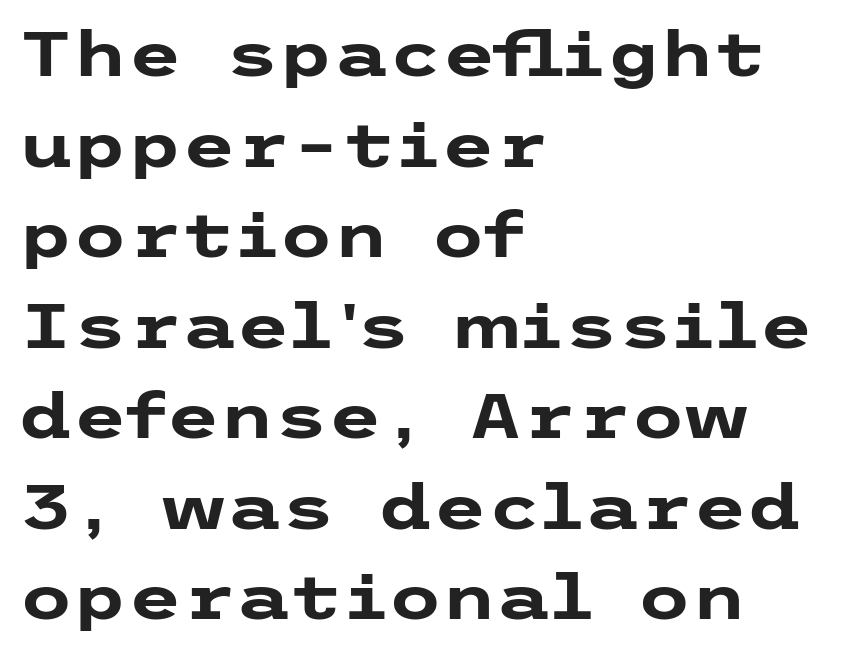
Evenly set lines give the paragraph a standard silhouette. If you drew a line through each stem, it would be perfectly vertical. The lines are quadded left. The font is running at its bold setting. The space directly below the letters is spotless. The letters carry no serifs — their stems end cleanly without finishing strokes.
